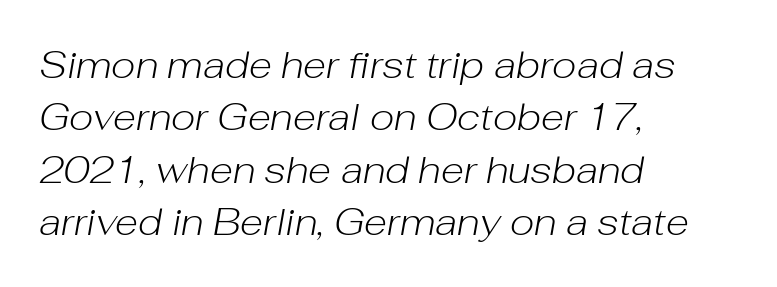
Q: Is the text bold? A: No.
Q: Is the text italic (slanted)? A: Yes, it leans right by about 10 degrees.
Q: Is the text underlined? A: No.
Q: How is the paragraph aligned? A: Left-aligned.
Q: Is the spacing between letters normal or unusually wide? A: Normal.
Q: Is the spacing between lines tight, normal or loose? A: Normal.
Q: Width (condensed, normal, or wide)? A: Normal.
Q: Stroke contrast? A: Low.
Q: x-height? A: Medium.
Q: Monospaced? A: No.
